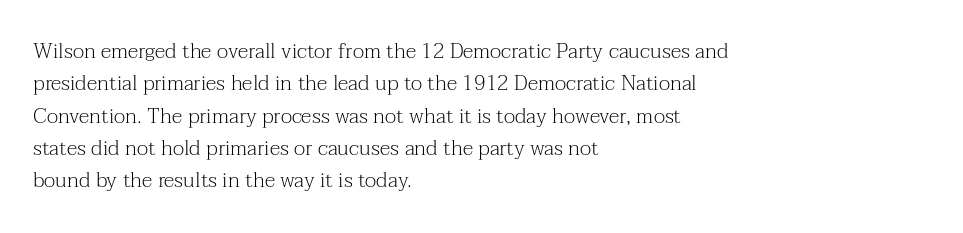
{"italic": "no", "bold": "no", "underline": "no", "align": "left", "line_spacing": "normal", "line_spacing_ratio": 1.54, "letter_spacing": "normal", "letter_spacing_em": 0.0, "glyph_px": 21}
